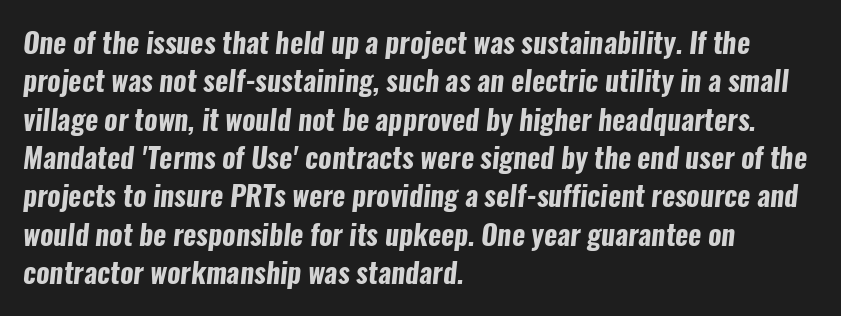
Does extra space separate the letters? No, they use regular spacing. Horizontally, the lines are justified to the leading edge only. Reading down the column, the eye jumps a familiar distance to each next line. You could not count columns in this text — the font is proportionally spaced. Check the space under the baseline: it is left empty.
